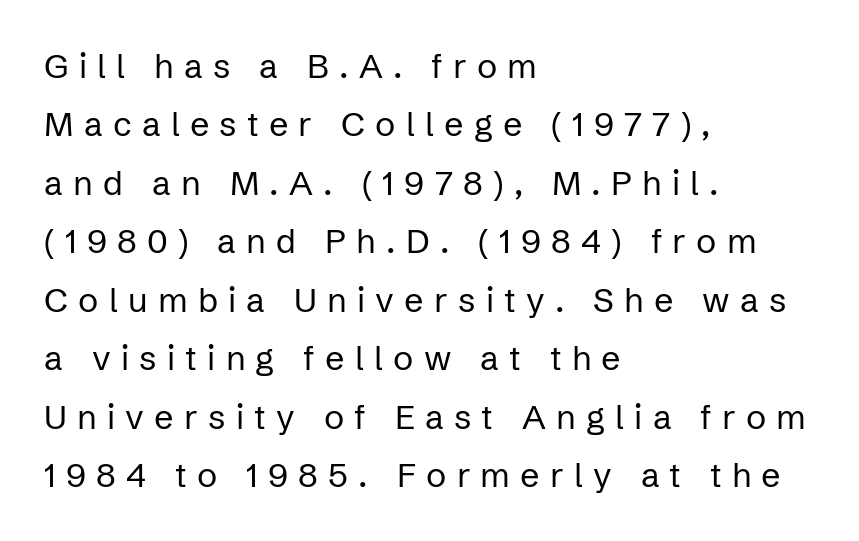
Q: Is the text bold? A: No.
Q: Is the text italic (slanted)? A: No, it is upright.
Q: Is the typeface a serif or a sans-serif typeface? A: Sans-serif.
Q: Is the text underlined? A: No.
Q: How is the paragraph aligned? A: Left-aligned.
Q: Is the spacing between letters normal or unusually wide? A: Unusually wide.
Q: Width (condensed, normal, or wide)? A: Normal.
Q: Stroke contrast? A: Low.
Q: x-height? A: Medium.
Q: Monospaced? A: No.
